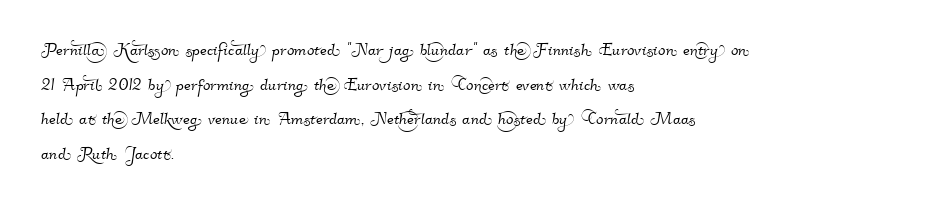
{"underline": "no", "align": "left", "line_spacing": "normal", "line_spacing_ratio": 1.57, "letter_spacing": "normal", "letter_spacing_em": 0.0, "glyph_px": 22}
